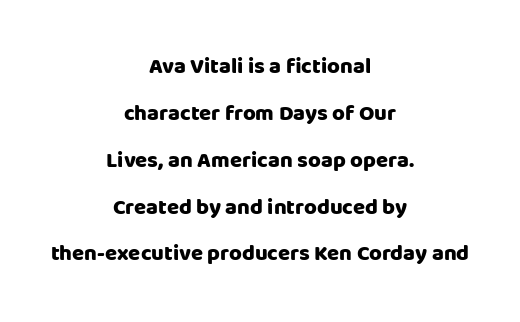
Check under the words: just untouched page. Where is the straight margin? There isn't one; the lines are centered. Notice how the stems are strictly vertical — no italics here. Leading: increased. Nobody touched the tracking dial on this one.
